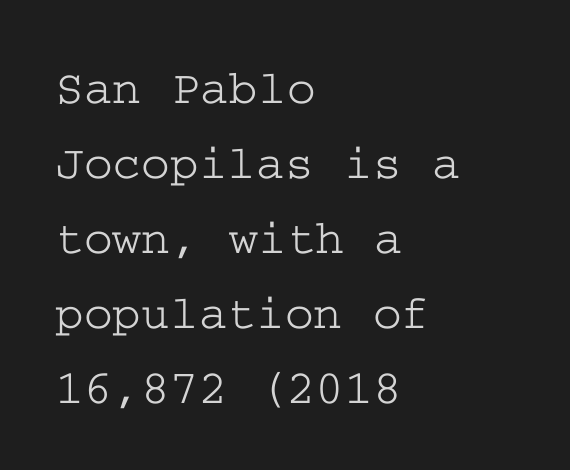
Italic: no, the glyphs are upright roman. The paragraph has a hard left edge and a soft right edge. The face used here is rendered with its standard letterfit. A typesetter would label this face a serif.
